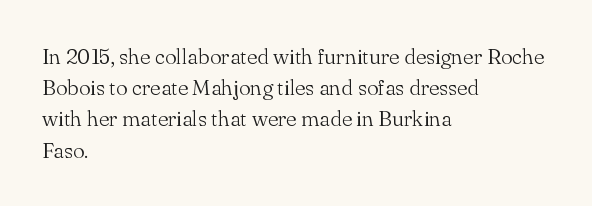
{"italic": "no", "bold": "no", "underline": "no", "align": "left", "line_spacing": "normal", "line_spacing_ratio": 1.42, "letter_spacing": "normal", "letter_spacing_em": 0.0, "glyph_px": 22}
